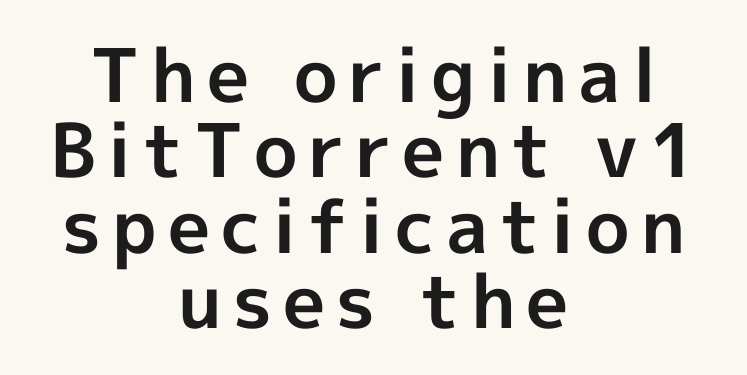
The image shows 74 px bold sans-serif type, upright; set centered, tight line spacing (1.02x), not underlined; a medium x-height.
